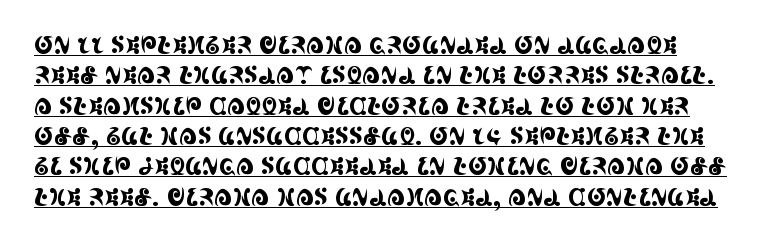
Q: Is the text italic (slanted)? A: No, it is upright.
Q: Is the text underlined? A: Yes.
Q: Is the spacing between letters normal or unusually wide? A: Normal.
Q: Is the spacing between lines tight, normal or loose? A: Normal.
